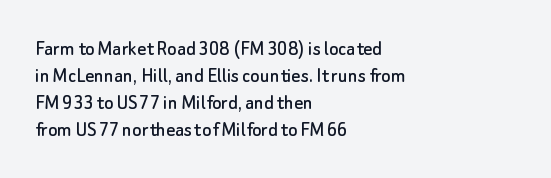
{"italic": "no", "underline": "no", "align": "left", "line_spacing_ratio": 1.22, "letter_spacing": "normal", "letter_spacing_em": 0.0, "glyph_px": 22}
